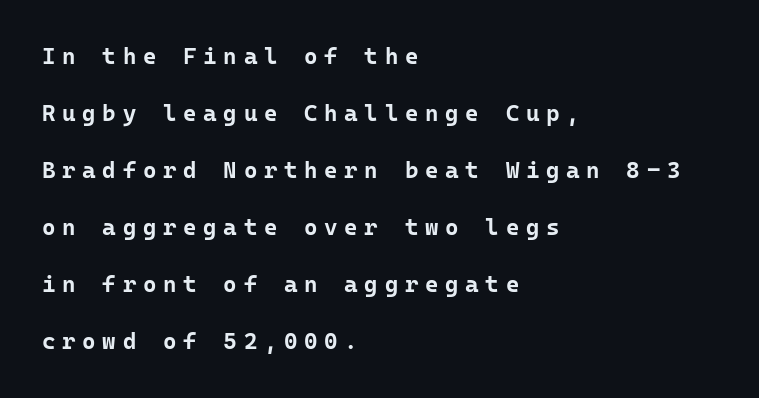
{"italic": "no", "bold": "yes", "underline": "no", "align": "left", "line_spacing": "loose", "line_spacing_ratio": 2.48, "letter_spacing": "wide", "letter_spacing_em": 0.29, "glyph_px": 23}
